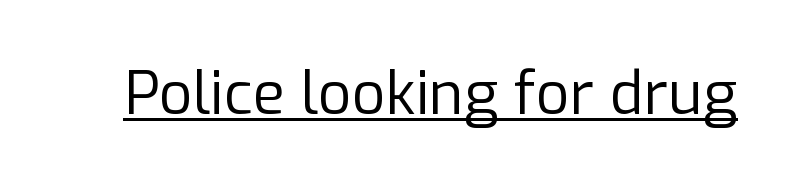
{"serif": "no", "italic": "no", "bold": "no", "weight": "regular", "width": "normal", "stroke_contrast": "low", "x_height": "medium", "monospaced": "no", "underline": "yes", "letter_spacing": "normal", "letter_spacing_em": 0.0, "glyph_px": 59}
